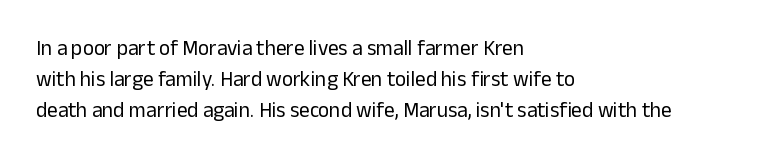
If you drew a line through each stem, it would be perfectly vertical. Leftover space on each line is placed entirely after the last word. The vertical gap from one line to the next is medium. The specimen omits any rule beneath the text block's lines.
